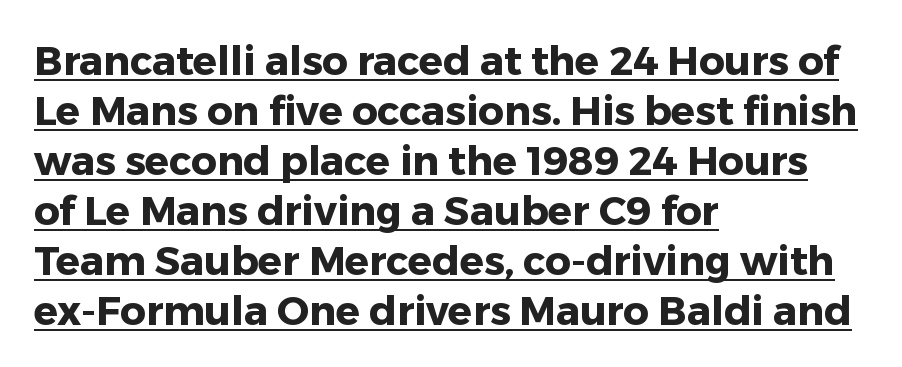
Think of a printed novel: that variable character pitch is what you see here. Typographic density is high because the face is bold. Visually the block forms a straight wall on the left and a jagged coastline on the right. The face used here appears with an underline applied.
